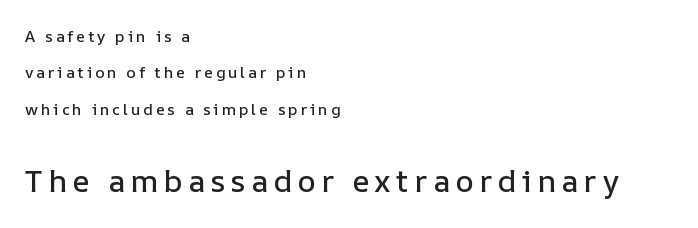
{"italic": "no", "width": "normal", "stroke_contrast": "low", "x_height": "medium", "monospaced": "no", "underline": "no", "align": "left", "line_spacing": "loose", "line_spacing_ratio": 2.28, "larger_block": "second", "size_ratio": 1.94, "glyph_px": 31}
